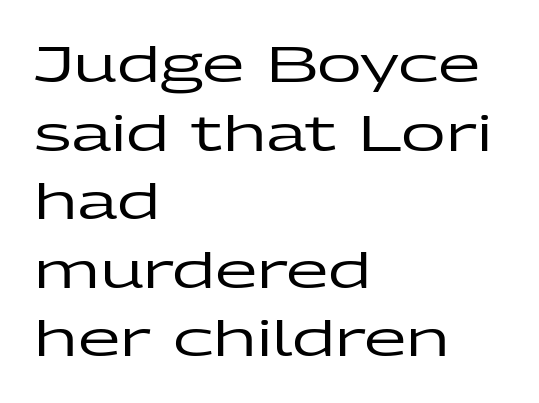
Does the type have serifs? No, each stem ends abruptly. Unlike italic type, these characters show no tilt at all. A clean baseline with only descenders dipping below it. Varying glyph widths throughout — classic text-font behaviour. Vertically, the passage feels balanced, rows spaced as you'd expect. The face used here is rendered with its standard letterfit.
